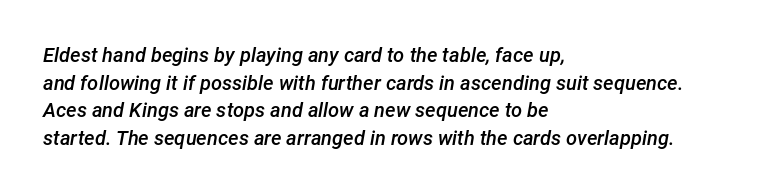
Compared with typical body copy, the letter spacing here is the same. In CSS terms this would be text-align: left. Look at the stroke-to-counter ratio: somewhat heavy, a semibold. Rendered with sloped, italic letterforms. The space beneath each line is pristine and unruled. The rows are spaced the way most documents space them.
